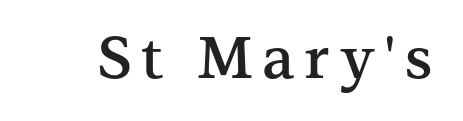
{"serif": "yes", "italic": "no", "bold": "semi", "weight": "semibold", "width": "normal", "stroke_contrast": "medium", "x_height": "medium", "monospaced": "no", "underline": "no", "glyph_px": 58}
